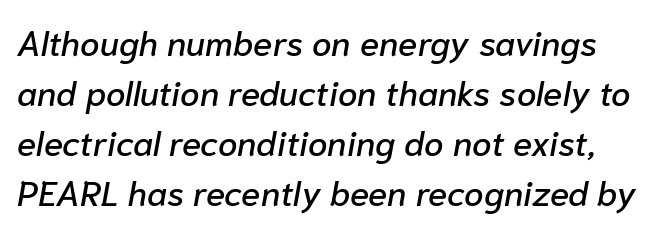
Q: Is the text italic (slanted)? A: Yes, it leans right by about 10 degrees.
Q: Is the text underlined? A: No.
Q: Is the spacing between letters normal or unusually wide? A: Normal.
Q: Is the spacing between lines tight, normal or loose? A: Normal.
Q: Width (condensed, normal, or wide)? A: Normal.
Q: Stroke contrast? A: Low.
Q: x-height? A: Medium.
Q: Monospaced? A: No.
